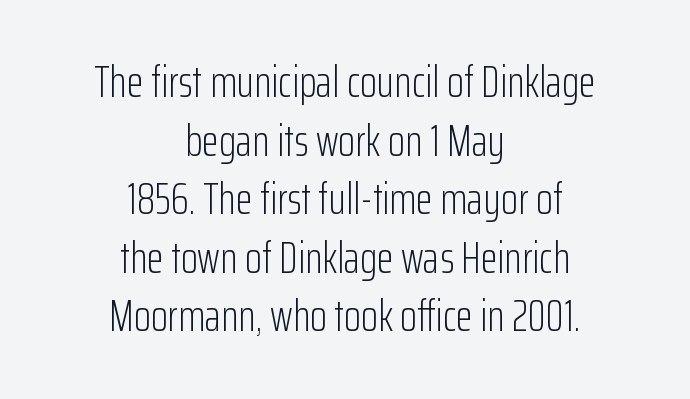
Q: Is the text bold? A: No.
Q: Is the text italic (slanted)? A: No, it is upright.
Q: Is the typeface a serif or a sans-serif typeface? A: Sans-serif.
Q: Is the text underlined? A: No.
Q: How is the paragraph aligned? A: Centered.
Q: Is the spacing between letters normal or unusually wide? A: Normal.
Q: Is the spacing between lines tight, normal or loose? A: Normal.
Q: Width (condensed, normal, or wide)? A: Condensed.
Q: Stroke contrast? A: Low.
Q: x-height? A: Medium.
Q: Monospaced? A: No.
